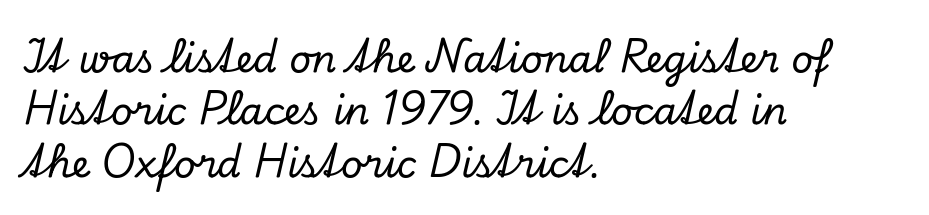
{"serif": "yes", "italic": "yes", "lean": "right", "slant_degrees": 13, "width": "normal", "stroke_contrast": "low", "x_height": "small", "monospaced": "no", "underline": "no", "align": "left", "line_spacing": "normal", "line_spacing_ratio": 1.38, "letter_spacing": "normal", "letter_spacing_em": 0.0, "glyph_px": 38}
